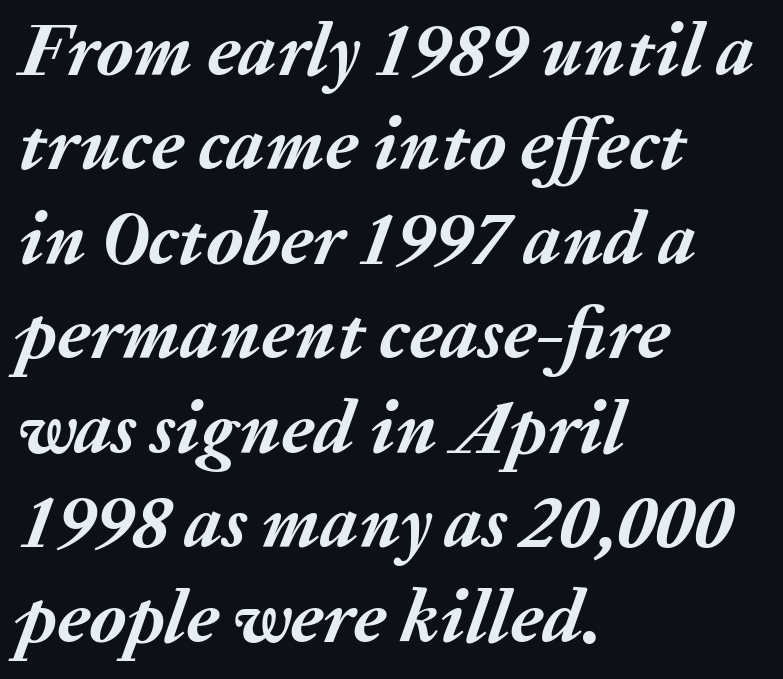
Q: Is the text bold? A: Yes.
Q: Is the text italic (slanted)? A: Yes, it leans right by about 20 degrees.
Q: Is the text underlined? A: No.
Q: How is the paragraph aligned? A: Left-aligned.
Q: Is the spacing between letters normal or unusually wide? A: Normal.
Q: Is the spacing between lines tight, normal or loose? A: Normal.
Q: Width (condensed, normal, or wide)? A: Normal.
Q: Stroke contrast? A: Medium.
Q: x-height? A: Medium.
Q: Monospaced? A: No.
